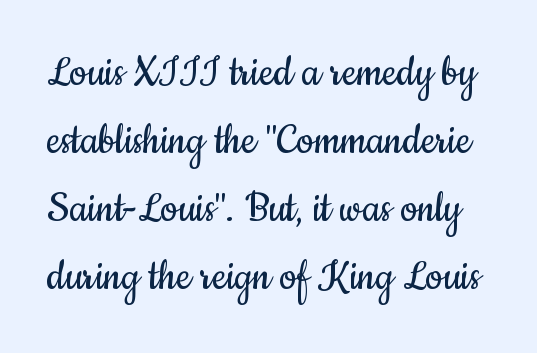
The face used here is a sans, in the tradition of grotesques and geometrics. The rendering uses a moderate line-height, typical for paragraphs. The passage shown is typed in a proportional face where columns would drift.
